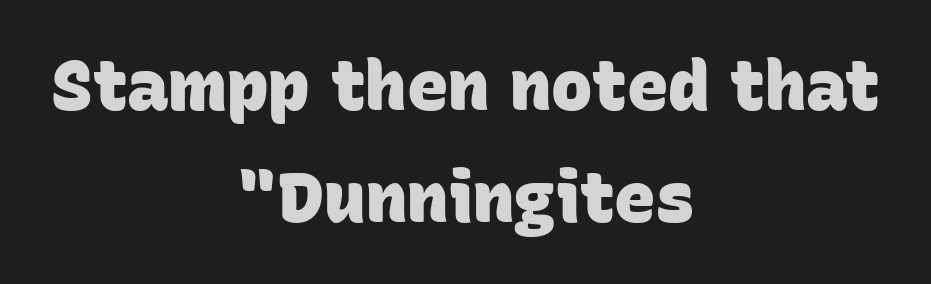
The face used here is proportionally spaced, like ordinary book or web type. Heft: maximum for text — a bold. These lines keep a tight, regular rhythm from letter to letter. Each new line begins a customary step beneath the previous one.
